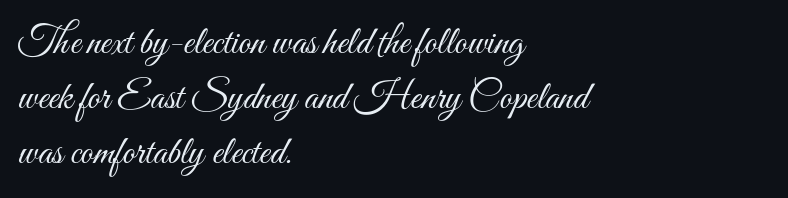
{"bold": "no", "weight": "light", "width": "condensed", "stroke_contrast": "medium", "x_height": "small", "monospaced": "no", "underline": "no", "align": "left", "line_spacing": "normal", "line_spacing_ratio": 1.37, "letter_spacing": "normal", "letter_spacing_em": 0.0, "glyph_px": 40}
